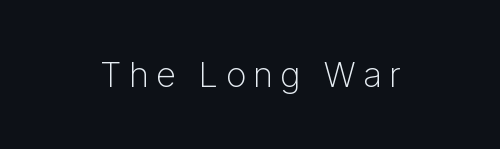
{"serif": "no", "italic": "no", "bold": "no", "weight": "light", "width": "normal", "stroke_contrast": "low", "x_height": "medium", "monospaced": "no", "underline": "no", "letter_spacing": "wide", "letter_spacing_em": 0.21, "glyph_px": 35}
